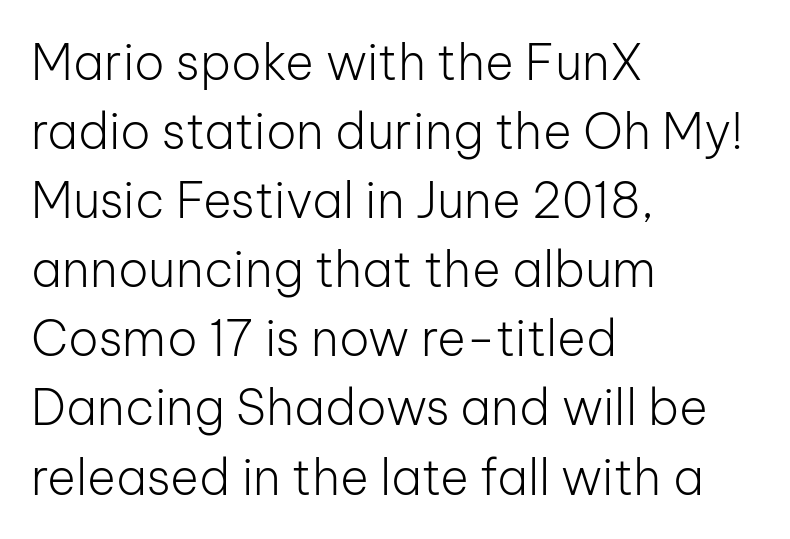
Serif or sans? Sans — the stroke terminals are bare. What's the leading like? Ordinary, nothing unusual. The space beneath each line is pristine and unruled. Stems and bowls with no extra thickness — not bold.
